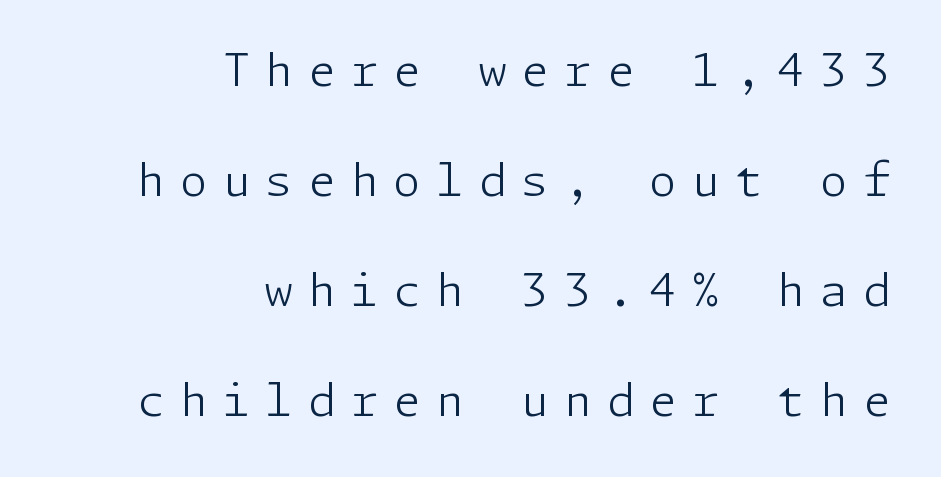
Q: Is the text bold? A: No.
Q: Is the text italic (slanted)? A: No, it is upright.
Q: Is the typeface a serif or a sans-serif typeface? A: Sans-serif.
Q: Is the text underlined? A: No.
Q: How is the paragraph aligned? A: Right-aligned.
Q: Is the spacing between letters normal or unusually wide? A: Unusually wide.
Q: Is the spacing between lines tight, normal or loose? A: Loose.
Q: Width (condensed, normal, or wide)? A: Normal.
Q: Stroke contrast? A: Low.
Q: x-height? A: Medium.
